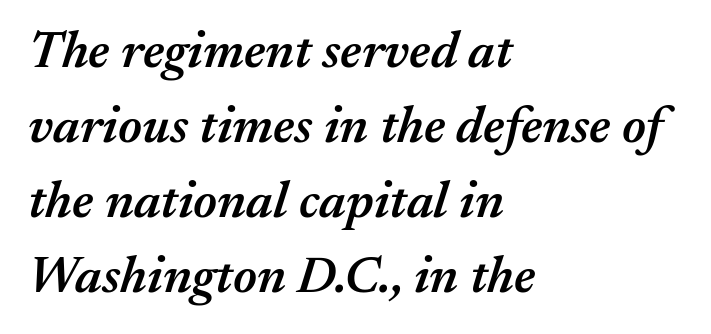
Q: Is the text bold? A: Semi-bold.
Q: Is the text italic (slanted)? A: Yes, it leans right by about 17 degrees.
Q: Is the text underlined? A: No.
Q: How is the paragraph aligned? A: Left-aligned.
Q: Is the spacing between letters normal or unusually wide? A: Normal.
Q: Is the spacing between lines tight, normal or loose? A: Normal.
Q: Width (condensed, normal, or wide)? A: Normal.
Q: Stroke contrast? A: Medium.
Q: x-height? A: Medium.
Q: Monospaced? A: No.
